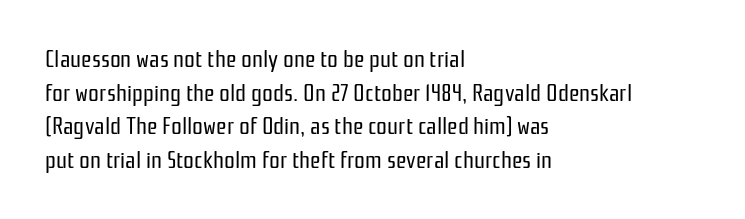
Does the copy run flush right? No — it runs flush left. Does extra space separate the letters? No, they use regular spacing. The letters look calm and open, with moderate or lighter stems. Beneath every word, the page is bare. Normally led — the rows are evenly, conventionally spaced.
